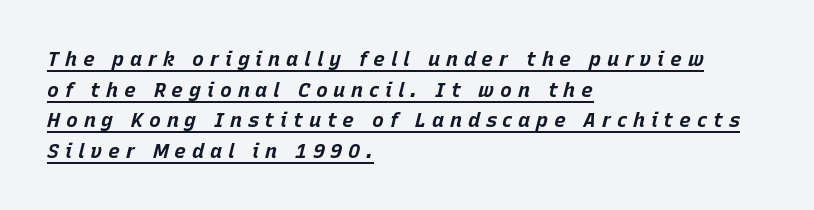
Q: Is the text bold? A: Yes.
Q: Is the text italic (slanted)? A: Yes, it leans right by about 15 degrees.
Q: Is the text underlined? A: Yes.
Q: How is the paragraph aligned? A: Left-aligned.
Q: Is the spacing between letters normal or unusually wide? A: Unusually wide.
Q: Is the spacing between lines tight, normal or loose? A: Normal.
